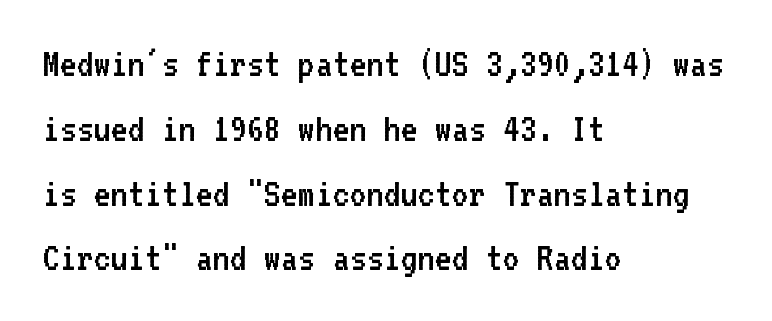
The image shows 41 px regular-weight sans-serif type, upright, monospaced; set left-aligned, normal line spacing (1.58x), normal letter spacing, not underlined; low stroke contrast and a medium x-height.
